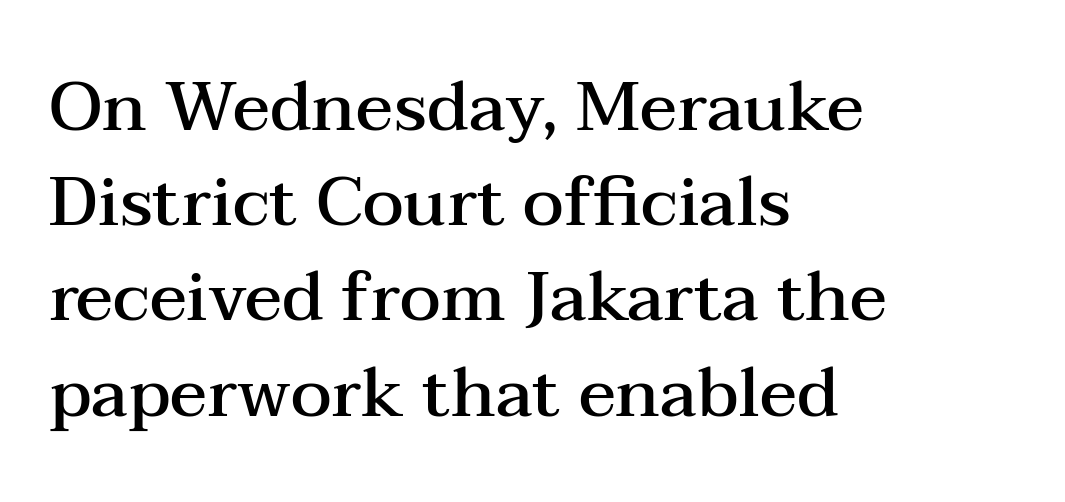
Q: Is the text bold? A: Semi-bold.
Q: Is the text italic (slanted)? A: No, it is upright.
Q: Is the typeface a serif or a sans-serif typeface? A: Serif.
Q: Is the text underlined? A: No.
Q: How is the paragraph aligned? A: Left-aligned.
Q: Is the spacing between letters normal or unusually wide? A: Normal.
Q: Is the spacing between lines tight, normal or loose? A: Normal.
Q: Width (condensed, normal, or wide)? A: Wide.
Q: Stroke contrast? A: Medium.
Q: x-height? A: Medium.
Q: Monospaced? A: No.
